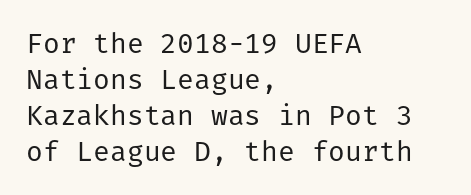
Baseline-to-baseline distance is the conventional proportion of letter height. The passage shown has conventional tracking throughout. Regarding serifs, this sample does without them. Ink coverage per letter is moderate at most. The rag falls on the right side of this text block. No word sits above an underline.
